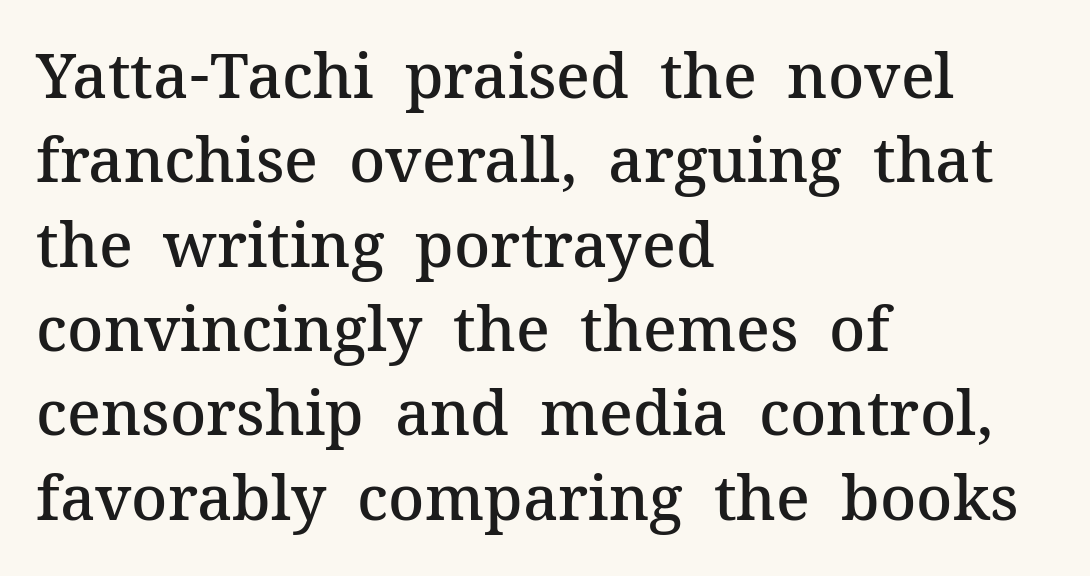
Q: Is the text bold? A: Semi-bold.
Q: Is the text italic (slanted)? A: No, it is upright.
Q: Is the typeface a serif or a sans-serif typeface? A: Serif.
Q: Is the text underlined? A: No.
Q: How is the paragraph aligned? A: Left-aligned.
Q: Is the spacing between letters normal or unusually wide? A: Normal.
Q: Is the spacing between lines tight, normal or loose? A: Normal.
Q: Width (condensed, normal, or wide)? A: Normal.
Q: Stroke contrast? A: Medium.
Q: x-height? A: Medium.
Q: Monospaced? A: No.
